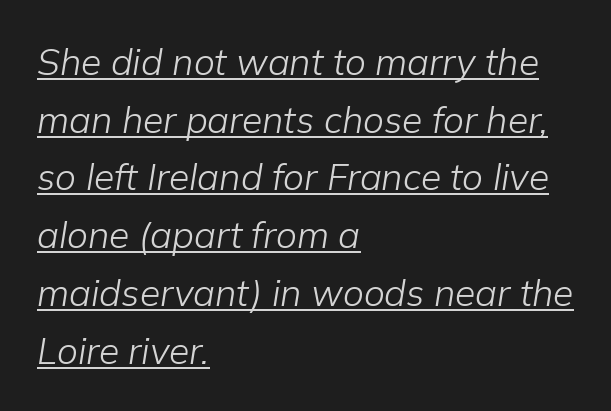
Q: Is the text bold? A: No.
Q: Is the text italic (slanted)? A: Yes, it leans right by about 9 degrees.
Q: Is the text underlined? A: Yes.
Q: How is the paragraph aligned? A: Left-aligned.
Q: Is the spacing between letters normal or unusually wide? A: Normal.
Q: Is the spacing between lines tight, normal or loose? A: Normal.
Q: Width (condensed, normal, or wide)? A: Normal.
Q: Stroke contrast? A: Low.
Q: x-height? A: Medium.
Q: Monospaced? A: No.
